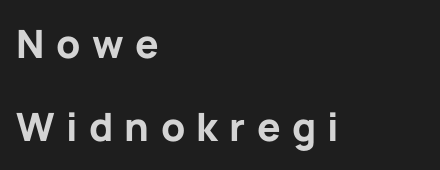
Q: Is the text bold? A: Yes.
Q: Is the text italic (slanted)? A: No, it is upright.
Q: Is the typeface a serif or a sans-serif typeface? A: Sans-serif.
Q: Is the text underlined? A: No.
Q: How is the paragraph aligned? A: Left-aligned.
Q: Is the spacing between letters normal or unusually wide? A: Unusually wide.
Q: Is the spacing between lines tight, normal or loose? A: Loose.
Q: Width (condensed, normal, or wide)? A: Normal.
Q: Stroke contrast? A: Low.
Q: x-height? A: Medium.
Q: Monospaced? A: No.
